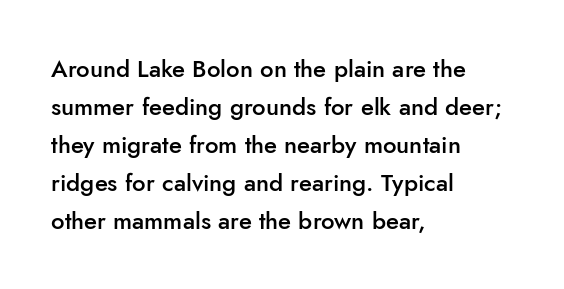
{"italic": "no", "bold": "semi", "underline": "no", "align": "left", "line_spacing": "normal", "line_spacing_ratio": 1.58, "letter_spacing": "normal", "letter_spacing_em": 0.0, "glyph_px": 24}
